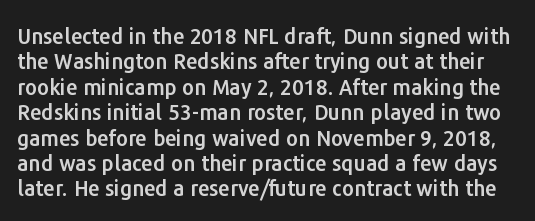
This rendering leaves character spacing at its baseline value. The area under the type is left untouched. The font's upright variant was chosen for this text.
